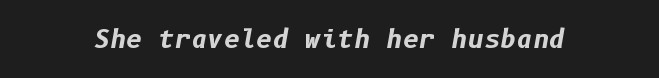
Emphasis by weight is at full strength: bold. Observe the lean: these are italic letterforms. Underlining? Definitely not there. Observe the ordinary spacing: letters are neighbours, not strangers.
